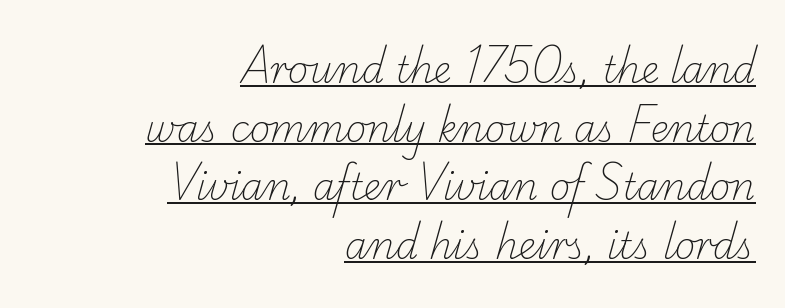
Q: Is the text bold? A: No.
Q: Is the typeface a serif or a sans-serif typeface? A: Serif.
Q: Is the text underlined? A: Yes.
Q: How is the paragraph aligned? A: Right-aligned.
Q: Is the spacing between letters normal or unusually wide? A: Normal.
Q: Is the spacing between lines tight, normal or loose? A: Normal.
Q: Width (condensed, normal, or wide)? A: Normal.
Q: Stroke contrast? A: Low.
Q: x-height? A: Small.
Q: Monospaced? A: No.
